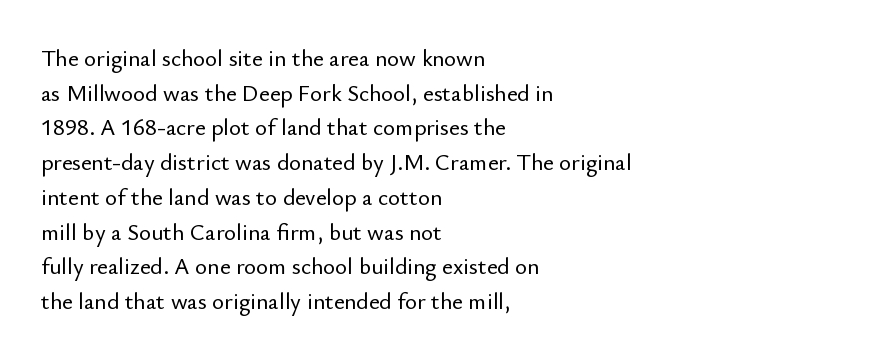
{"italic": "no", "underline": "no", "align": "left", "line_spacing": "normal", "line_spacing_ratio": 1.51, "letter_spacing": "normal", "letter_spacing_em": 0.0, "glyph_px": 23}
